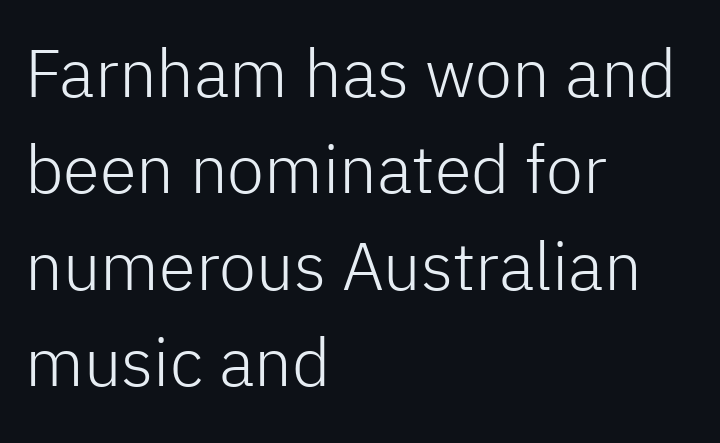
Letters rest on an invisible, unmarked baseline. Posture: vertical. Summary of weight: not heavy and not bold. Here the designer chose a conventional face with non-uniform glyph widths.
